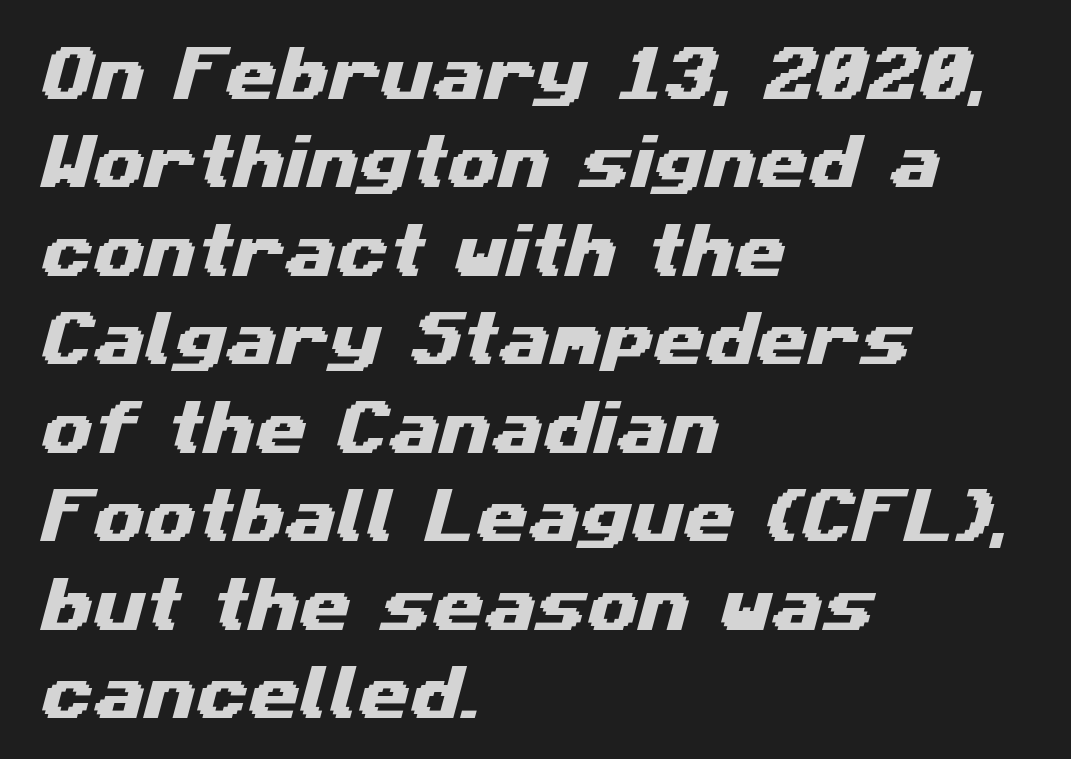
Q: Is the typeface a serif or a sans-serif typeface? A: Sans-serif.
Q: Is the text underlined? A: No.
Q: How is the paragraph aligned? A: Left-aligned.
Q: Is the spacing between letters normal or unusually wide? A: Normal.
Q: Is the spacing between lines tight, normal or loose? A: Normal.
Q: Width (condensed, normal, or wide)? A: Wide.
Q: Stroke contrast? A: Medium.
Q: x-height? A: Medium.
Q: Monospaced? A: No.
